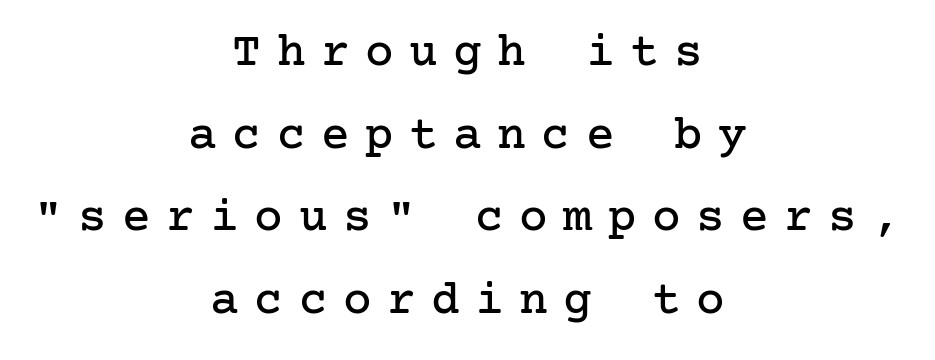
{"serif": "yes", "italic": "no", "width": "normal", "stroke_contrast": "low", "x_height": "medium", "underline": "no", "align": "center", "line_spacing_ratio": 1.72, "letter_spacing": "wide", "letter_spacing_em": 0.32, "glyph_px": 48}
